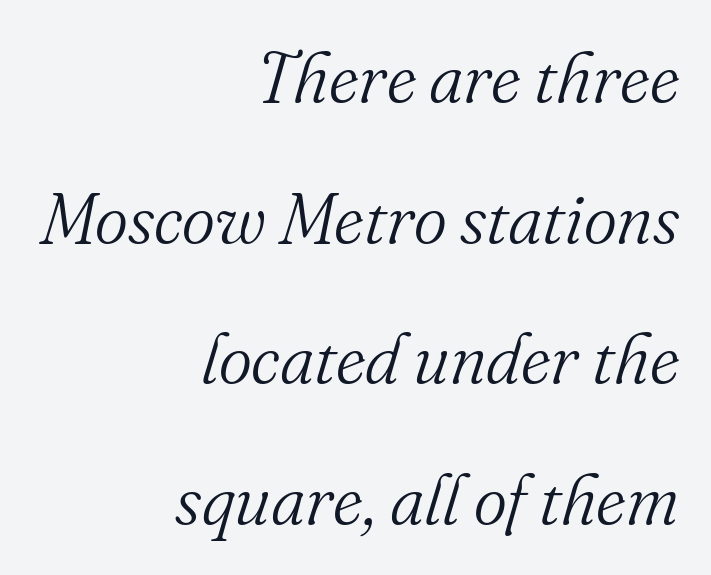
Q: Is the text bold? A: No.
Q: Is the text italic (slanted)? A: Yes, it leans right by about 16 degrees.
Q: Is the typeface a serif or a sans-serif typeface? A: Serif.
Q: Is the text underlined? A: No.
Q: How is the paragraph aligned? A: Right-aligned.
Q: Is the spacing between letters normal or unusually wide? A: Normal.
Q: Is the spacing between lines tight, normal or loose? A: Loose.
Q: Width (condensed, normal, or wide)? A: Normal.
Q: Stroke contrast? A: Medium.
Q: x-height? A: Small.
Q: Monospaced? A: No.
